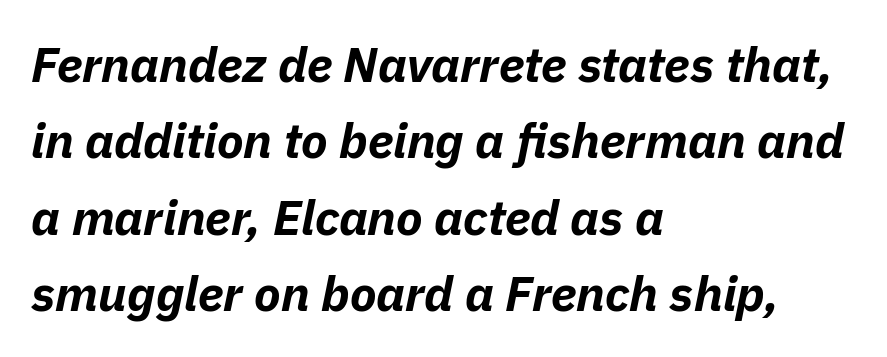
Q: Is the text bold? A: Yes.
Q: Is the text italic (slanted)? A: Yes, it leans right by about 11 degrees.
Q: Is the text underlined? A: No.
Q: How is the paragraph aligned? A: Left-aligned.
Q: Is the spacing between letters normal or unusually wide? A: Normal.
Q: Is the spacing between lines tight, normal or loose? A: Normal.
Q: Width (condensed, normal, or wide)? A: Normal.
Q: Stroke contrast? A: Low.
Q: x-height? A: Medium.
Q: Monospaced? A: No.
